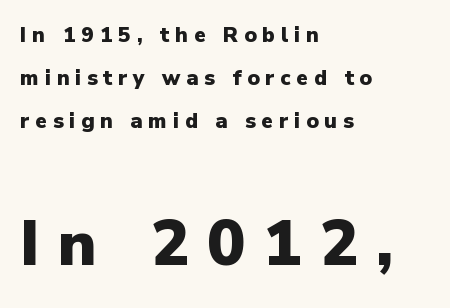
{"serif": "no", "italic": "no", "bold": "yes", "weight": "heavy", "width": "normal", "stroke_contrast": "low", "x_height": "medium", "monospaced": "no", "underline": "no", "align": "left", "line_spacing": "loose", "line_spacing_ratio": 2.04, "letter_spacing": "wide", "letter_spacing_em": 0.28, "larger_block": "second", "size_ratio": 3.05, "glyph_px": 64}
